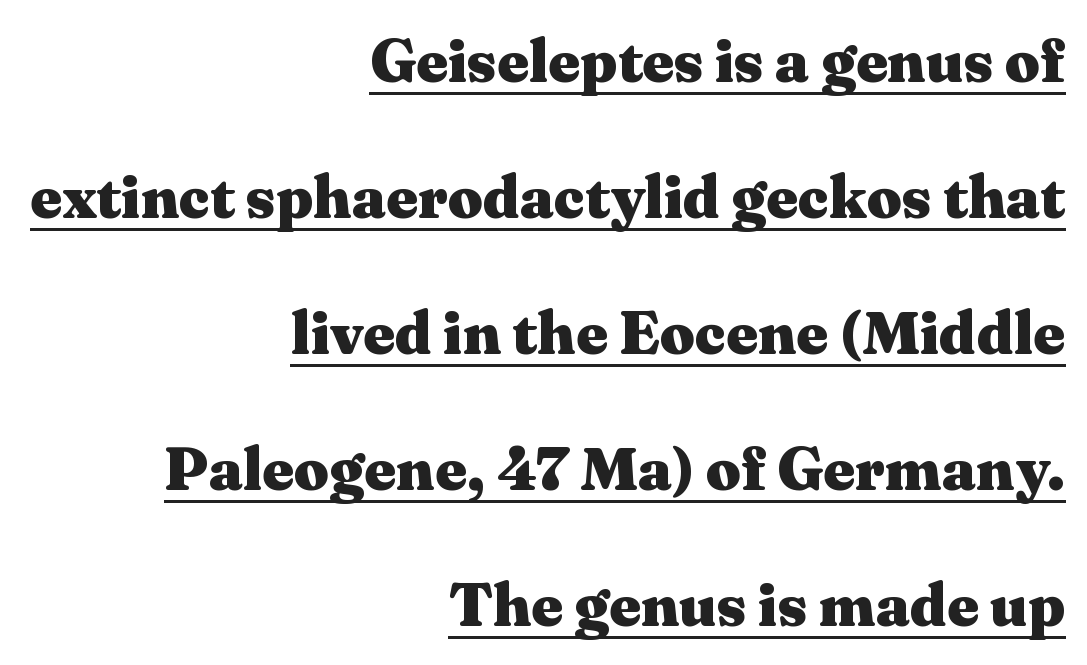
Pretty heavy lettering here — definitely bold. Compared with typical body copy, the letter spacing here is the same. Typographically, this falls in the serif category. Decoration check: the copy is underlined.
